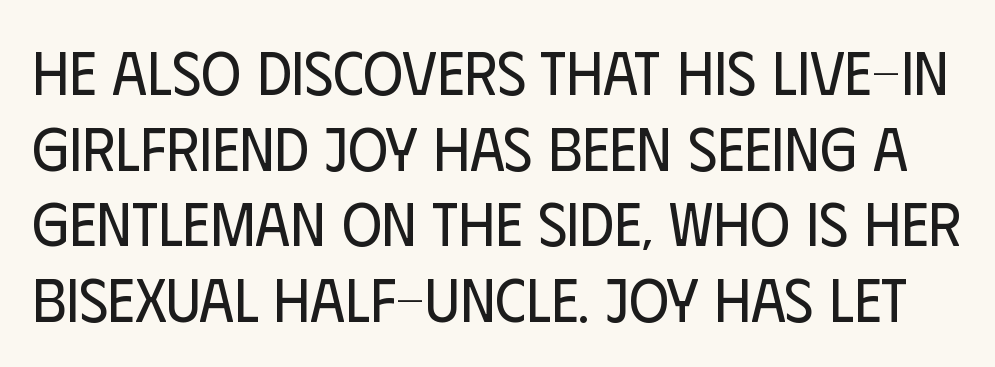
The image shows 61 px regular-weight, condensed sans-serif type, upright; set line spacing 1.24x, normal letter spacing, not underlined; low stroke contrast and a large x-height.
